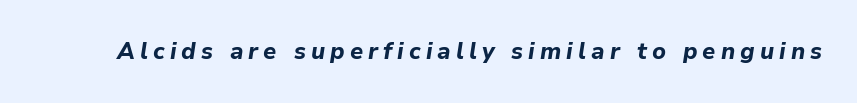
Q: Is the text bold? A: Yes.
Q: Is the text italic (slanted)? A: Yes, it leans right by about 9 degrees.
Q: Is the text underlined? A: No.
Q: Is the spacing between letters normal or unusually wide? A: Unusually wide.
